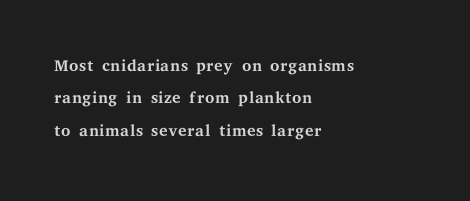
The typesetter chose a ragged-right arrangement here. In terms of letterspacing, this is plain default setting. Descenders hang freely into open space. A typesetter would call this leading conventional body-copy spacing. Stems and bowls with no extra thickness — not bold.
